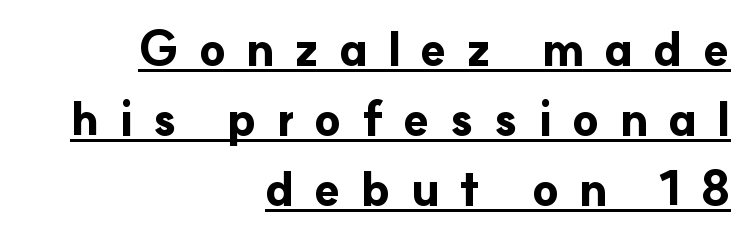
The image shows 47 px bold sans-serif type, upright; set right-aligned, normal line spacing (1.49x), unusually wide letter spacing (+0.42 em), underlined; low stroke contrast and a small x-height.
